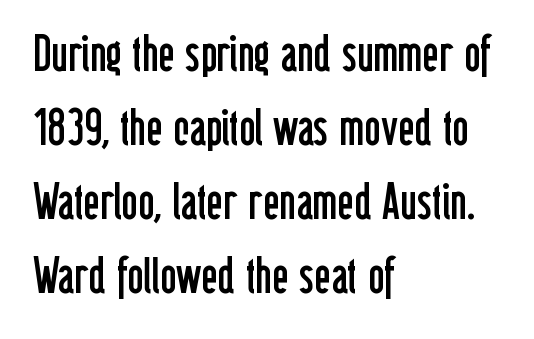
Between one letter and the next there's only the usual sliver of space. What kind of face is this? One without serifs — a sans. Rendered with straight, roman letterforms. The rendering anchors every line to the left-hand side. This rendering features lettering with no underline. The rendering uses natural spacing where letterforms have individual widths.
